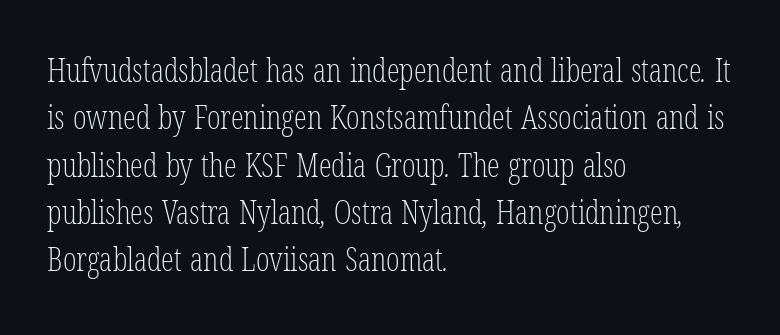
{"serif": "yes", "bold": "no", "weight": "light", "width": "condensed", "stroke_contrast": "low", "x_height": "medium", "monospaced": "no", "underline": "no", "align": "left", "line_spacing": "normal", "line_spacing_ratio": 1.48, "letter_spacing": "normal", "letter_spacing_em": 0.0, "glyph_px": 32}
